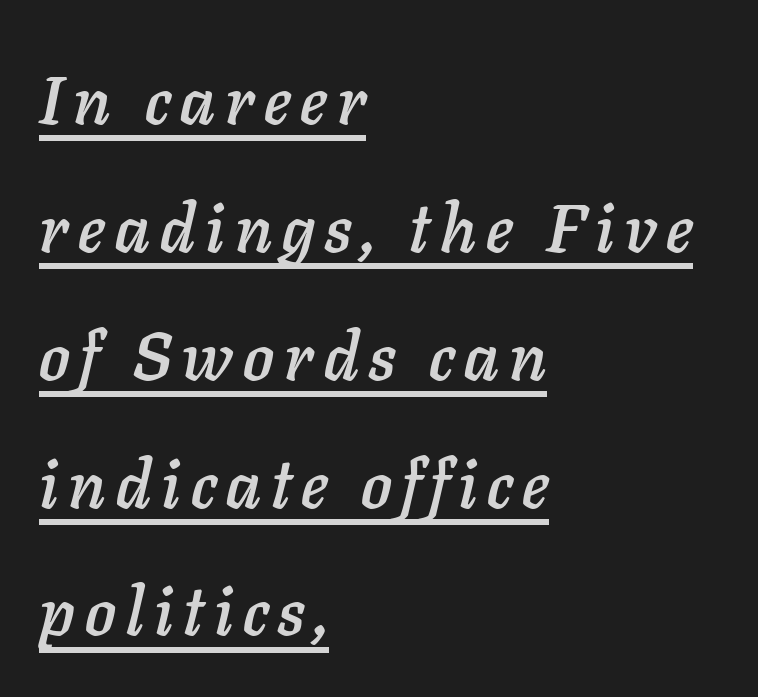
{"italic": "yes", "lean": "right", "slant_degrees": 11, "width": "normal", "stroke_contrast": "low", "x_height": "medium", "monospaced": "no", "underline": "yes", "align": "left", "line_spacing_ratio": 1.88, "glyph_px": 68}
